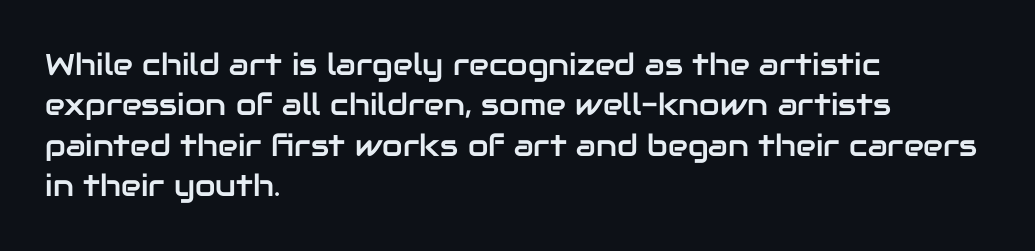
The image shows 30 px sans-serif type, upright; set left-aligned, normal line spacing (1.35x), normal letter spacing, not underlined; low stroke contrast and a medium x-height.
